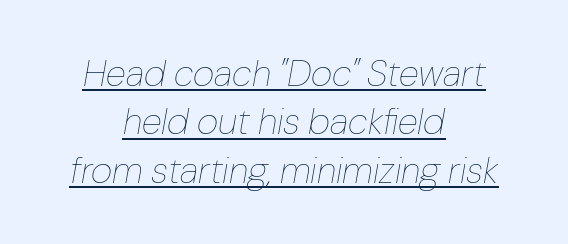
A continuous stroke trails under the words, as in a hyperlink. Style check: oblique. How are the letters spaced? Ordinarily, with no added tracking. The block of text has a typical density, with ordinary space between rows. These lines are centered, leaving both edges ragged.
